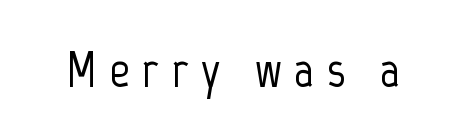
The words here are not underlined. Glyph-to-glyph distance is far greater than everyday printed text. Do the letters lean? They stand straight. What kind of face is this? One without serifs — a sans. These lines are rendered in a variable-pitch font.
